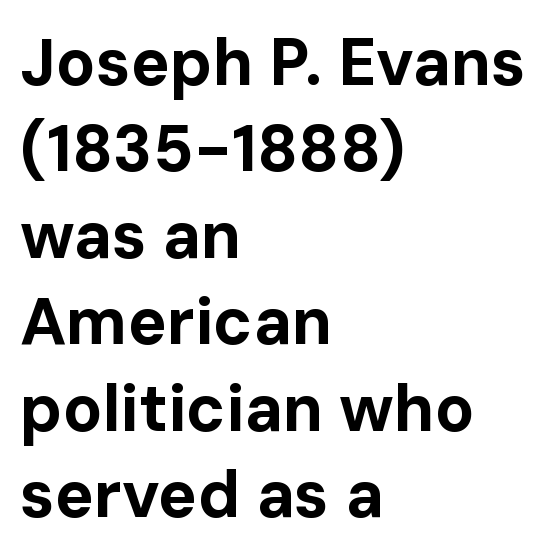
Is this a fixed-width face? No — the glyphs have proportional, varying widths. There is no visible air inserted between adjacent glyphs. Set as a true bold cut, around the 700 mark. Any mark beneath the type? The region is blank. Unlike italic type, these characters show no tilt at all. The text was rendered using a sans face with plain stroke endings.
